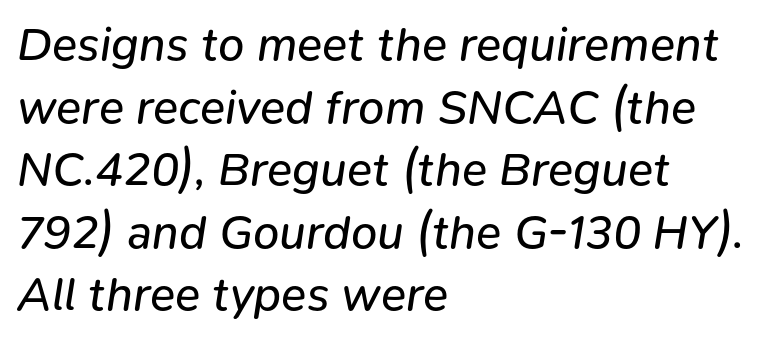
The image shows 47 px regular-weight type, italic (leaning right); set left-aligned, normal line spacing (1.33x), normal letter spacing, not underlined; low stroke contrast and a medium x-height.
